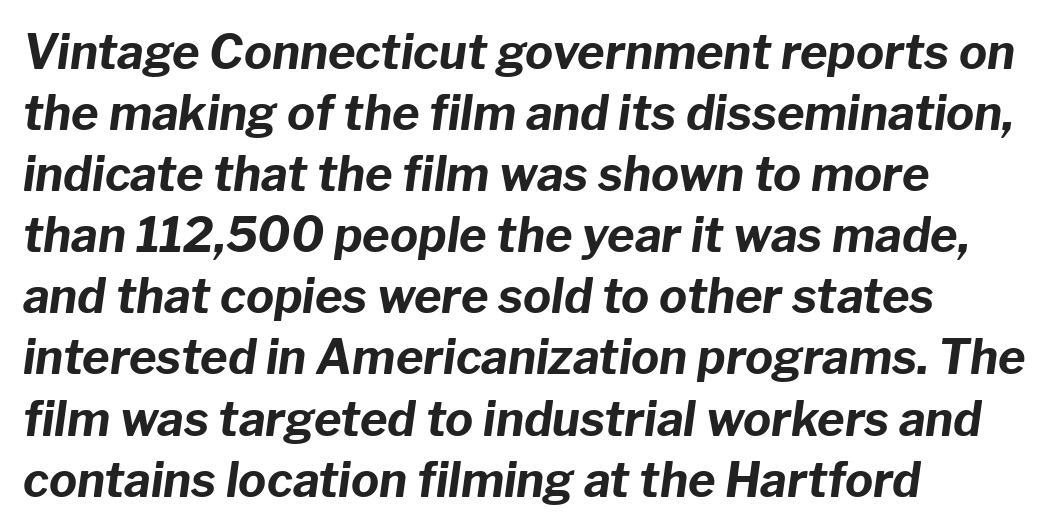
The image shows 47 px bold type, italic (leaning right); set left-aligned, normal line spacing (1.3x), normal letter spacing, not underlined; low stroke contrast and a medium x-height.
